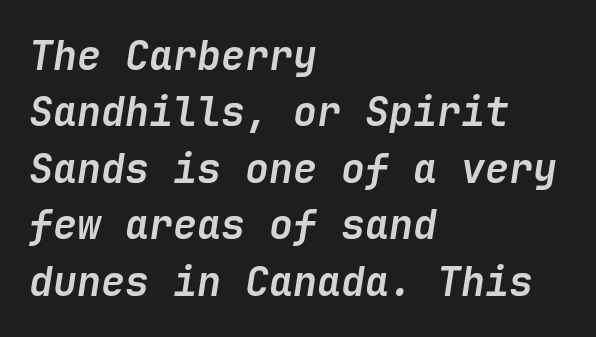
The image shows 40 px semibold type, italic (leaning right); set left-aligned, normal line spacing (1.41x), normal letter spacing, not underlined; low stroke contrast and a medium x-height.
